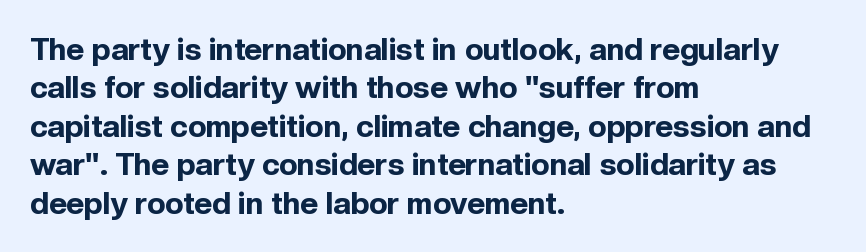
{"serif": "no", "italic": "no", "bold": "yes", "weight": "bold", "width": "normal", "x_height": "medium", "monospaced": "no", "underline": "no", "align": "left", "line_spacing_ratio": 1.24, "letter_spacing": "normal", "letter_spacing_em": 0.0, "glyph_px": 31}
